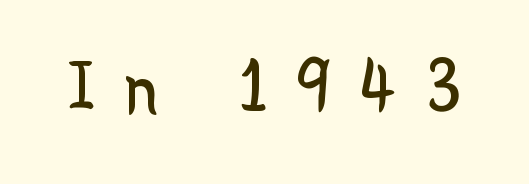
A typesetter would mark this as roman, not italic. The letters advance in unequal steps, a hallmark of proportional type. Heft: none added — not bold. This sample uses a sans-serif face. These lines have a slow, spaced-out rhythm from letter to letter. The space directly below the letters is spotless.
